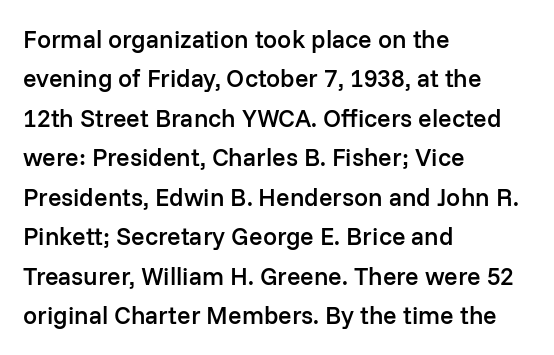
Q: Is the text bold? A: Semi-bold.
Q: Is the text italic (slanted)? A: No, it is upright.
Q: Is the text underlined? A: No.
Q: How is the paragraph aligned? A: Left-aligned.
Q: Is the spacing between letters normal or unusually wide? A: Normal.
Q: Is the spacing between lines tight, normal or loose? A: Normal.
